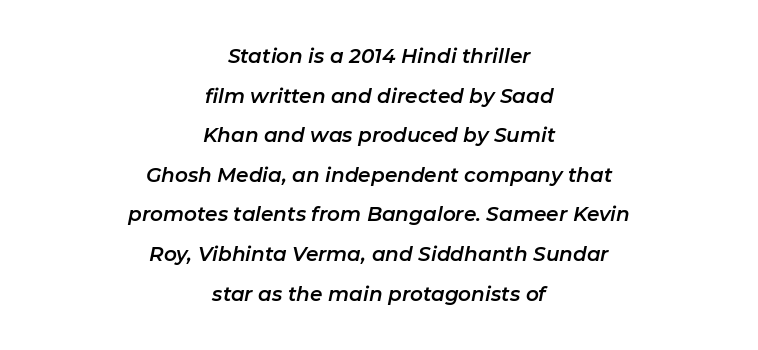
Q: Is the text italic (slanted)? A: Yes, it leans right by about 11 degrees.
Q: Is the text underlined? A: No.
Q: How is the paragraph aligned? A: Centered.
Q: Is the spacing between letters normal or unusually wide? A: Normal.
Q: Is the spacing between lines tight, normal or loose? A: Loose.
